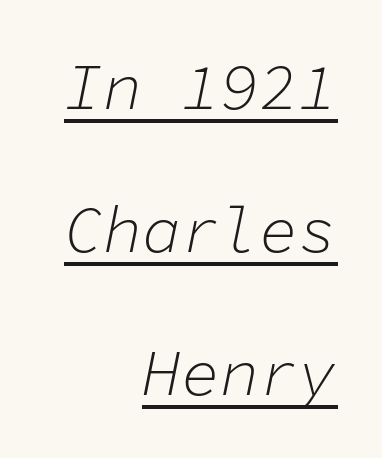
{"italic": "yes", "lean": "right", "slant_degrees": 11, "bold": "no", "weight": "light", "width": "normal", "stroke_contrast": "low", "x_height": "medium", "monospaced": "yes", "underline": "yes", "align": "right", "line_spacing": "loose", "line_spacing_ratio": 2.2, "letter_spacing": "normal", "letter_spacing_em": 0.0, "glyph_px": 65}
